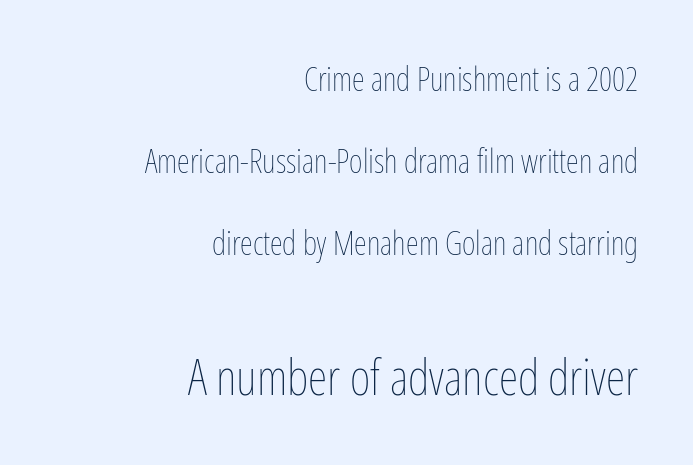
{"italic": "no", "bold": "no", "weight": "thin", "width": "condensed", "stroke_contrast": "low", "x_height": "medium", "monospaced": "no", "underline": "no", "align": "right", "line_spacing": "loose", "line_spacing_ratio": 2.48, "letter_spacing": "normal", "letter_spacing_em": 0.0, "larger_block": "second", "size_ratio": 1.52, "glyph_px": 50}
